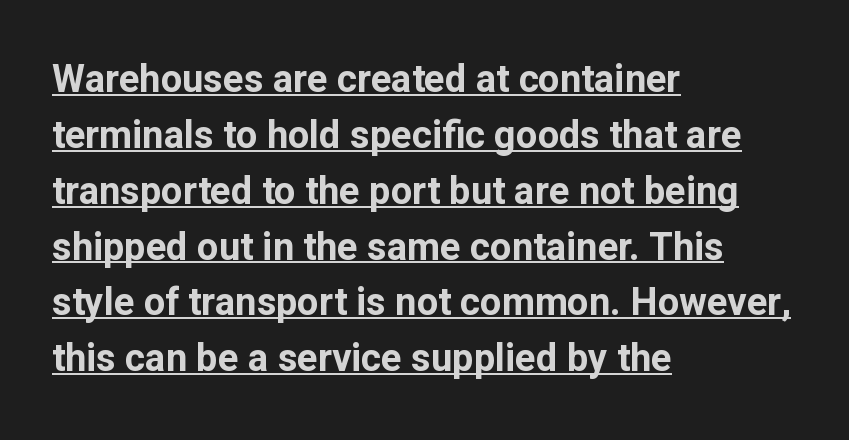
{"serif": "no", "italic": "no", "bold": "yes", "weight": "bold", "width": "normal", "stroke_contrast": "low", "x_height": "medium", "monospaced": "no", "underline": "yes", "align": "left", "line_spacing": "normal", "line_spacing_ratio": 1.47, "letter_spacing": "normal", "letter_spacing_em": 0.0, "glyph_px": 38}
